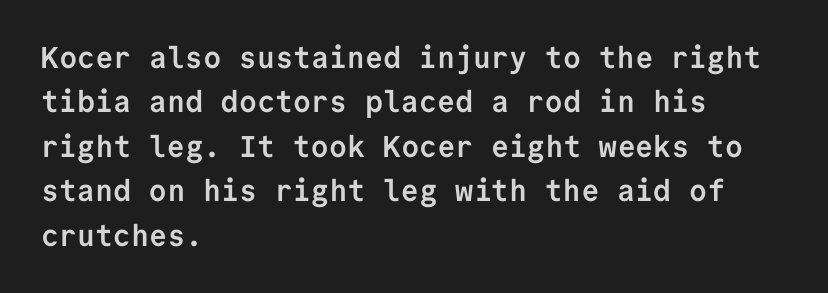
Q: Is the text bold? A: Yes.
Q: Is the text italic (slanted)? A: No, it is upright.
Q: Is the typeface a serif or a sans-serif typeface? A: Sans-serif.
Q: Is the text underlined? A: No.
Q: How is the paragraph aligned? A: Left-aligned.
Q: Is the spacing between letters normal or unusually wide? A: Normal.
Q: Is the spacing between lines tight, normal or loose? A: Normal.
Q: Width (condensed, normal, or wide)? A: Normal.
Q: Stroke contrast? A: Low.
Q: x-height? A: Medium.
Q: Monospaced? A: Yes.
